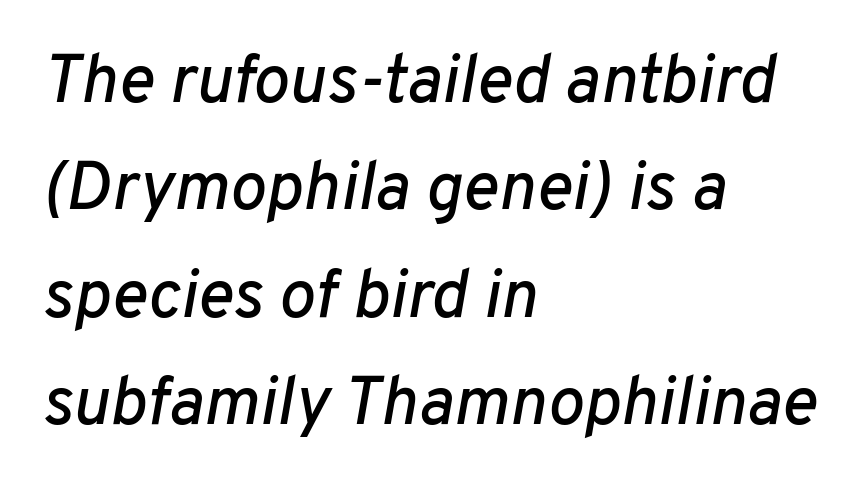
Q: Is the text italic (slanted)? A: Yes, it leans right by about 10 degrees.
Q: Is the text underlined? A: No.
Q: How is the paragraph aligned? A: Left-aligned.
Q: Is the spacing between letters normal or unusually wide? A: Normal.
Q: Is the spacing between lines tight, normal or loose? A: Normal.
Q: Width (condensed, normal, or wide)? A: Normal.
Q: Stroke contrast? A: Low.
Q: x-height? A: Medium.
Q: Monospaced? A: No.
